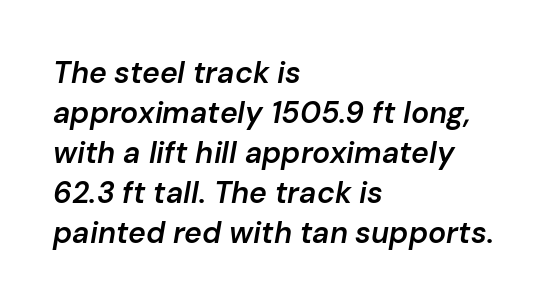
The image shows 30 px semibold type, italic (leaning right); set left-aligned, normal line spacing (1.33x), normal letter spacing, not underlined; low stroke contrast and a medium x-height.
